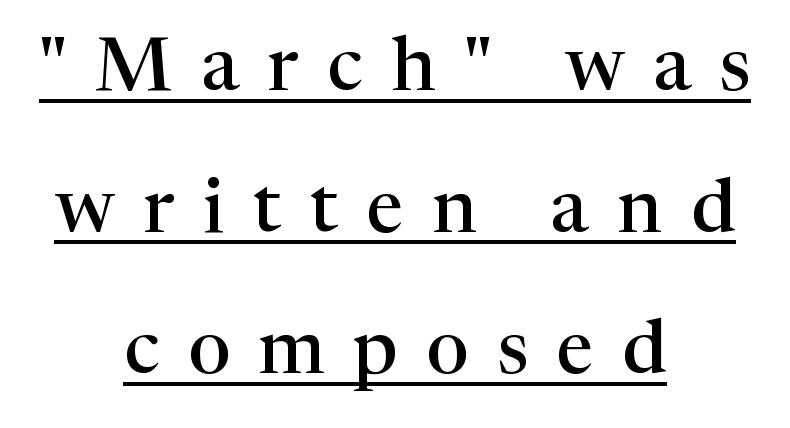
The image shows 75 px semibold serif type, upright; set centered, line spacing 1.89x, unusually wide letter spacing (+0.38 em), underlined; high stroke contrast and a medium x-height.
